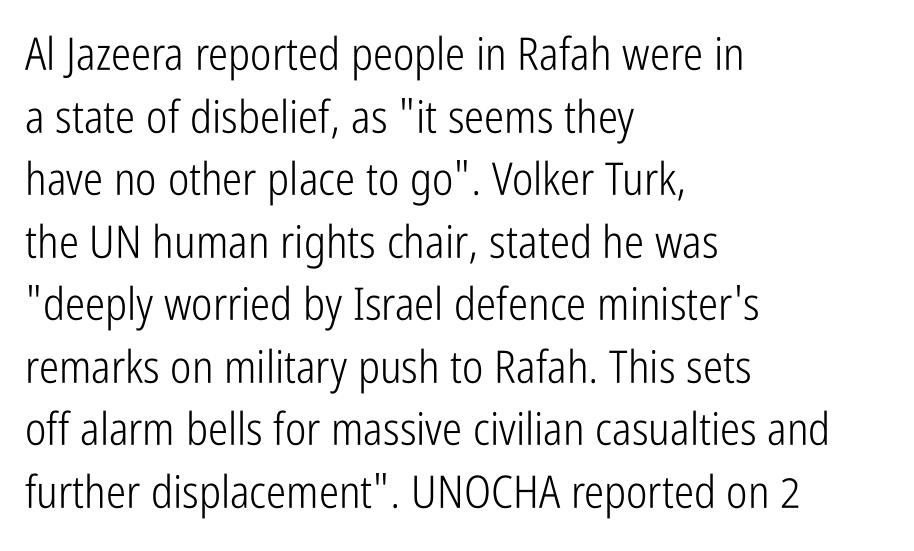
The image shows 45 px light, condensed sans-serif type, upright; set left-aligned, normal line spacing (1.39x), normal letter spacing, not underlined; low stroke contrast and a medium x-height.
